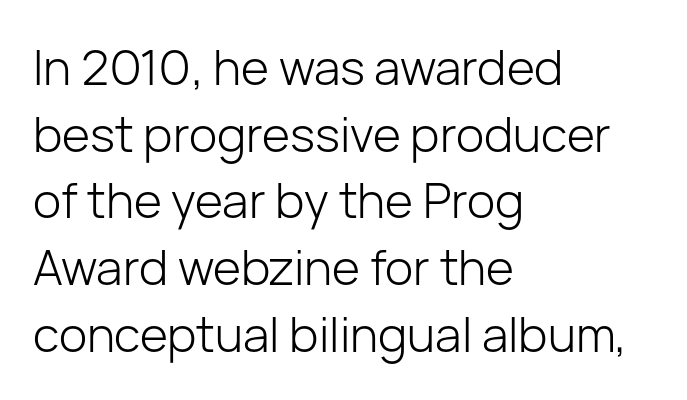
The image shows 48 px light sans-serif type, upright; set left-aligned, normal line spacing (1.39x), normal letter spacing, not underlined; low stroke contrast and a medium x-height.
